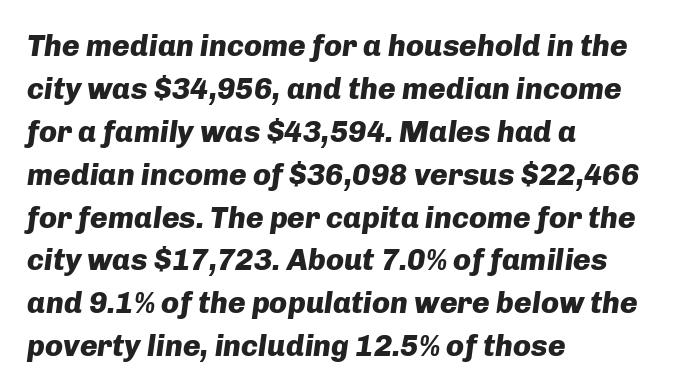
The image shows 30 px heavy type, italic (leaning right); set left-aligned, normal line spacing (1.43x), normal letter spacing, not underlined; low stroke contrast and a medium x-height.
